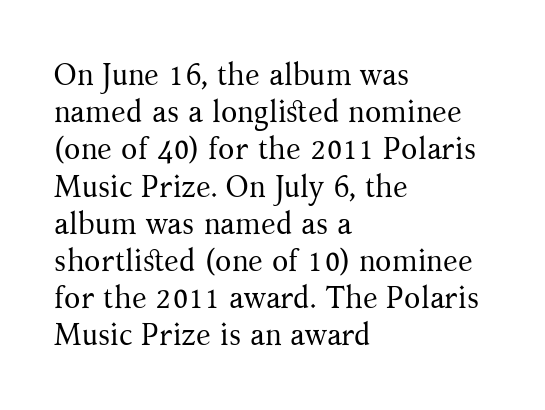
Q: Is the text bold? A: No.
Q: Is the text italic (slanted)? A: No, it is upright.
Q: Is the typeface a serif or a sans-serif typeface? A: Serif.
Q: Is the text underlined? A: No.
Q: How is the paragraph aligned? A: Left-aligned.
Q: Is the spacing between letters normal or unusually wide? A: Normal.
Q: Width (condensed, normal, or wide)? A: Normal.
Q: Stroke contrast? A: Medium.
Q: x-height? A: Medium.
Q: Monospaced? A: No.
